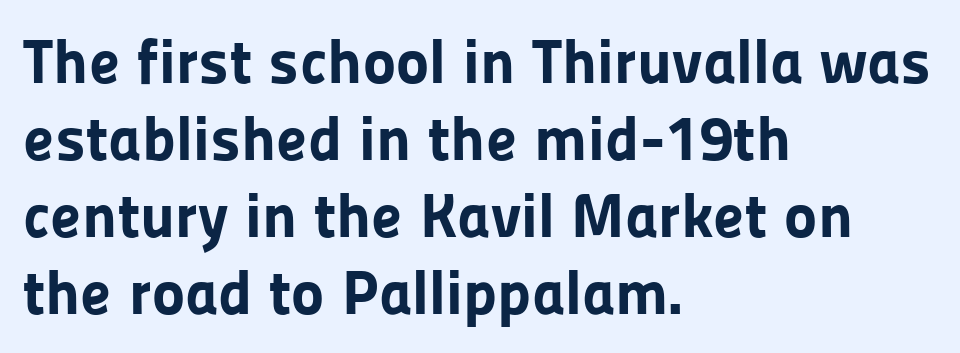
The image shows 63 px bold sans-serif type, upright; set left-aligned, line spacing 1.22x, normal letter spacing, not underlined; low stroke contrast and a medium x-height.
